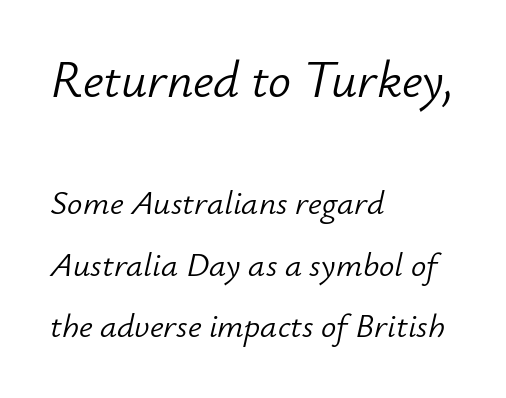
The letters advance in unequal steps, a hallmark of proportional type. Larger block? The one above; the one below is distinctly smaller. No extra tracking has been applied to these lines. Vertical stems look standard width or narrower in stroke. Nobody drew a line under any word here. The passage shown leans; its letterforms are oblique.
